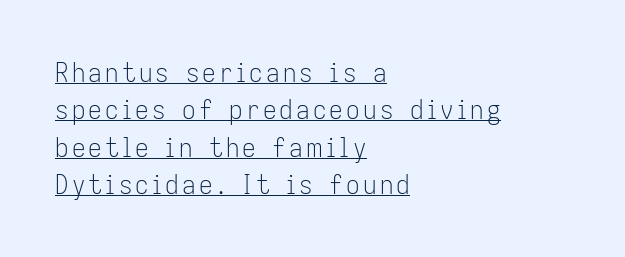
The image shows 27 px text type, upright; set left-aligned, normal line spacing (1.38x), underlined.
